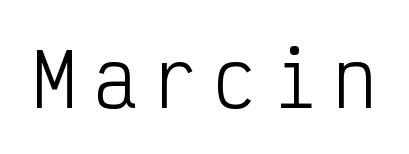
{"serif": "no", "italic": "no", "bold": "no", "weight": "light", "width": "condensed", "stroke_contrast": "low", "x_height": "medium", "monospaced": "yes", "underline": "no", "letter_spacing": "wide", "letter_spacing_em": 0.22, "glyph_px": 73}
